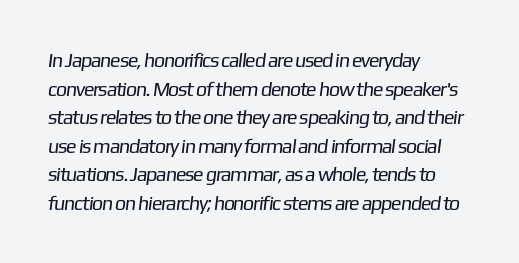
The image shows 20 px text type; set left-aligned, normal line spacing (1.43x), normal letter spacing, not underlined.
